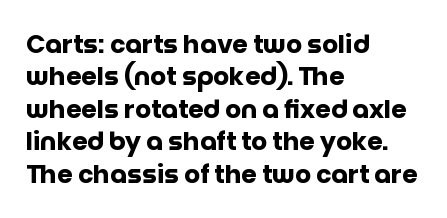
{"italic": "no", "bold": "yes", "underline": "no", "align": "left", "line_spacing": "normal", "line_spacing_ratio": 1.3, "letter_spacing": "normal", "letter_spacing_em": 0.0, "glyph_px": 25}
